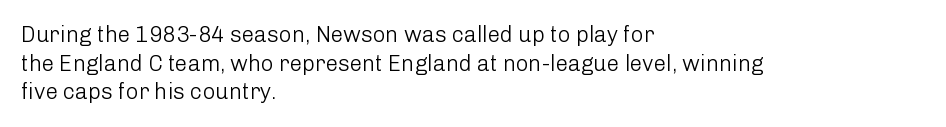
Q: Is the text bold? A: No.
Q: Is the text italic (slanted)? A: No, it is upright.
Q: Is the text underlined? A: No.
Q: How is the paragraph aligned? A: Left-aligned.
Q: Is the spacing between letters normal or unusually wide? A: Normal.
Q: Is the spacing between lines tight, normal or loose? A: Normal.
